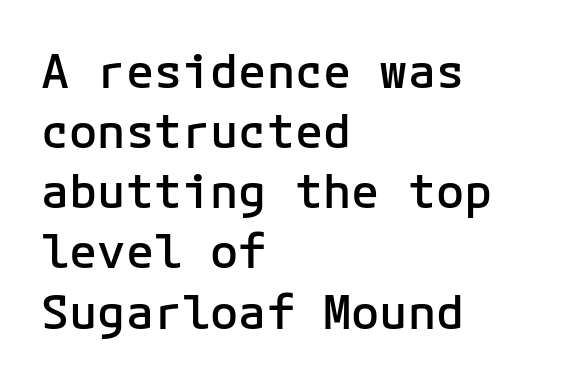
The image shows 47 px semibold sans-serif type, upright; set left-aligned, normal line spacing (1.28x), normal letter spacing, not underlined; low stroke contrast and a medium x-height.
